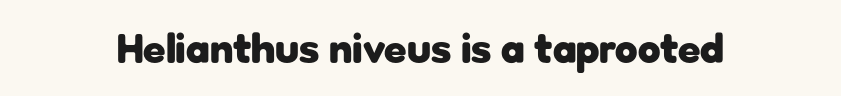
Q: Is the text bold? A: Yes.
Q: Is the text italic (slanted)? A: No, it is upright.
Q: Is the typeface a serif or a sans-serif typeface? A: Sans-serif.
Q: Is the text underlined? A: No.
Q: Is the spacing between letters normal or unusually wide? A: Normal.
Q: Width (condensed, normal, or wide)? A: Normal.
Q: Stroke contrast? A: Low.
Q: x-height? A: Medium.
Q: Monospaced? A: No.
